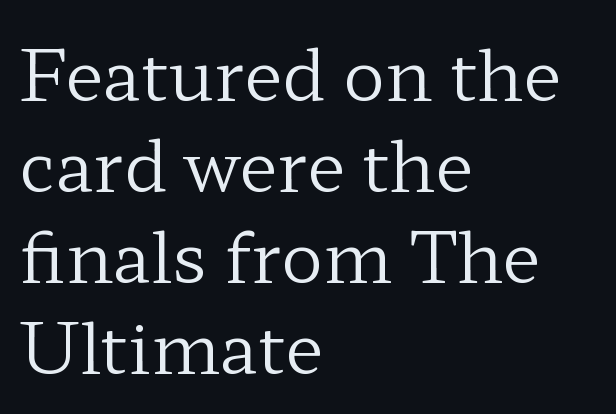
The image shows 70 px regular-weight, wide serif type, upright; set left-aligned, normal line spacing (1.3x), normal letter spacing, not underlined; low stroke contrast and a medium x-height.
